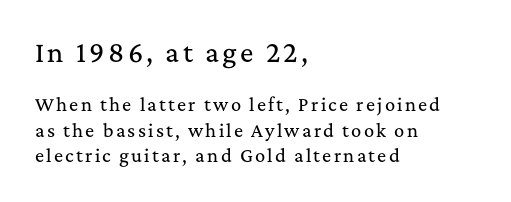
{"italic": "no", "underline": "no", "align": "left", "line_spacing": "normal", "line_spacing_ratio": 1.5, "larger_block": "first", "size_ratio": 1.47, "glyph_px": 25}
